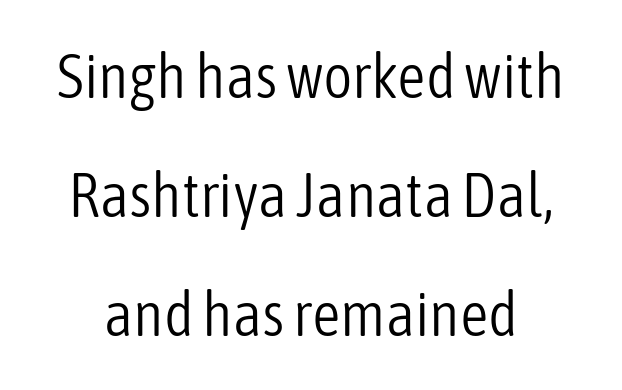
{"serif": "no", "italic": "no", "bold": "no", "weight": "light", "width": "condensed", "stroke_contrast": "low", "x_height": "medium", "monospaced": "no", "underline": "no", "line_spacing_ratio": 1.89, "letter_spacing": "normal", "letter_spacing_em": 0.0, "glyph_px": 63}
